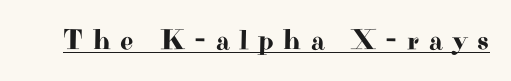
{"serif": "yes", "italic": "no", "width": "wide", "stroke_contrast": "high", "x_height": "small", "monospaced": "no", "underline": "yes", "letter_spacing": "wide", "letter_spacing_em": 0.33, "glyph_px": 29}
